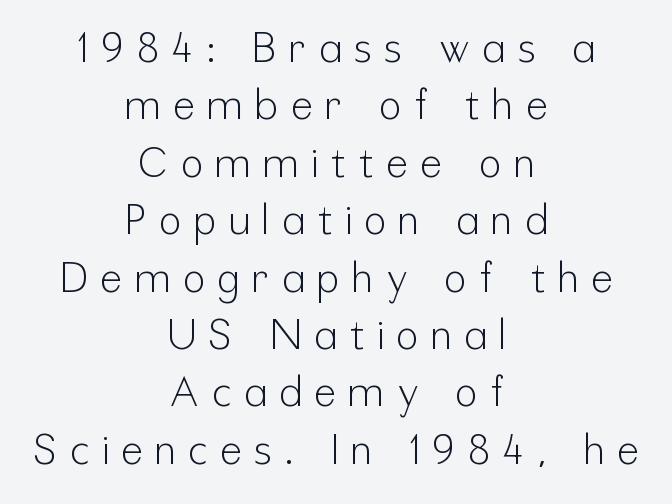
Q: Is the text bold? A: No.
Q: Is the text italic (slanted)? A: No, it is upright.
Q: Is the typeface a serif or a sans-serif typeface? A: Sans-serif.
Q: Is the text underlined? A: No.
Q: How is the paragraph aligned? A: Centered.
Q: Is the spacing between letters normal or unusually wide? A: Unusually wide.
Q: Is the spacing between lines tight, normal or loose? A: Normal.
Q: Width (condensed, normal, or wide)? A: Condensed.
Q: Stroke contrast? A: Low.
Q: x-height? A: Medium.
Q: Monospaced? A: No.
